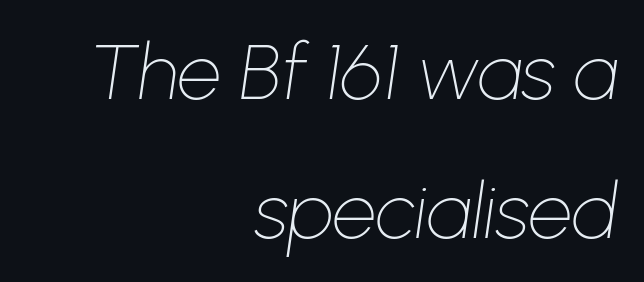
Honestly, there is no underline to notice here at all. The passage shown leans; its letterforms are oblique. This rendering leaves character spacing at its baseline value. On a weight scale, this lands at 450 or below. Alignment: flush right.
